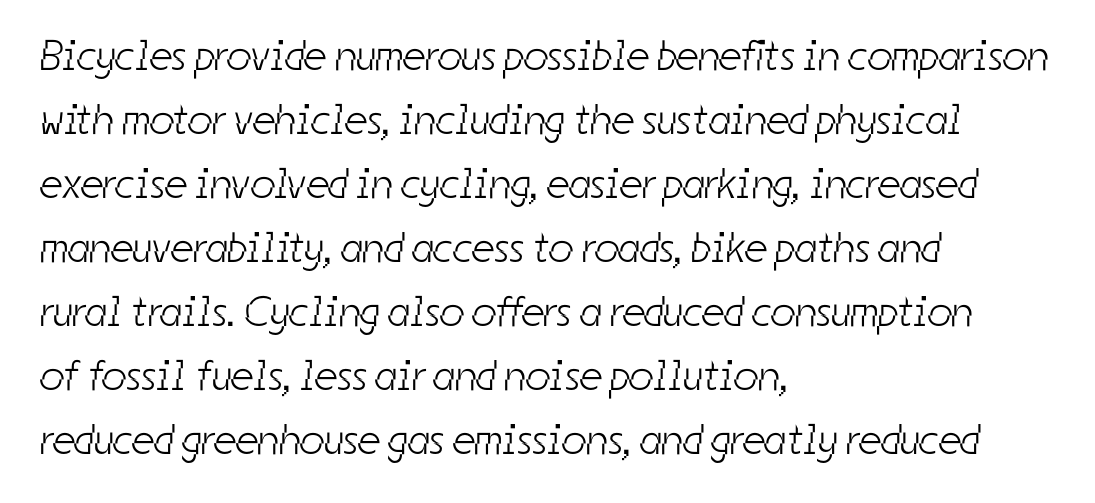
The image shows 43 px light, condensed sans-serif type; set left-aligned, normal line spacing (1.49x), normal letter spacing, not underlined; low stroke contrast and a medium x-height.
